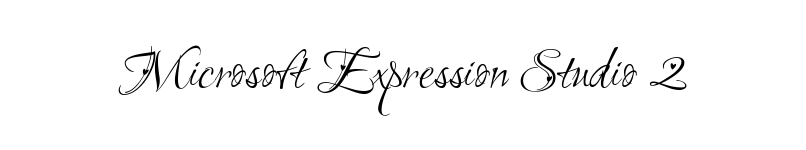
Type style note: lacks serifs. Here the glyphs are tracked normally, forming tight word shapes. The passage shown is typed in a proportional face where columns would drift. The baseline area is clear. Is the type heavy? It reads as light-to-regular instead.
